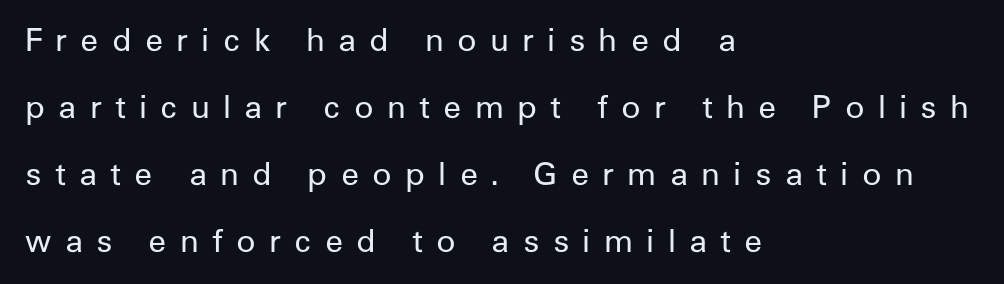
Q: Is the text bold? A: No.
Q: Is the text italic (slanted)? A: No, it is upright.
Q: Is the typeface a serif or a sans-serif typeface? A: Sans-serif.
Q: Is the text underlined? A: No.
Q: How is the paragraph aligned? A: Left-aligned.
Q: Is the spacing between letters normal or unusually wide? A: Unusually wide.
Q: Is the spacing between lines tight, normal or loose? A: Loose.
Q: Width (condensed, normal, or wide)? A: Normal.
Q: Stroke contrast? A: Low.
Q: x-height? A: Medium.
Q: Monospaced? A: No.
